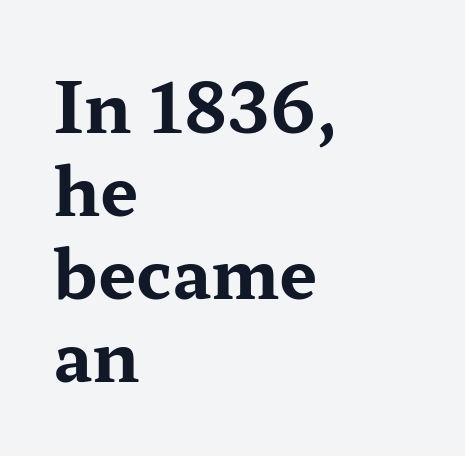
The image shows 68 px bold, wide serif type, upright; set left-aligned, line spacing 1.22x, normal letter spacing, not underlined; medium stroke contrast and a medium x-height.
